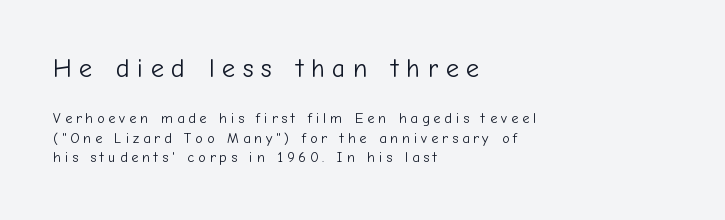
Vertical stems look standard width or narrower in stroke. Only glyphs here, with clear space below each row. Does the lettering tilt? It doesn't — this is upright. Reading down the block, your eye returns to a fixed left position each line.
